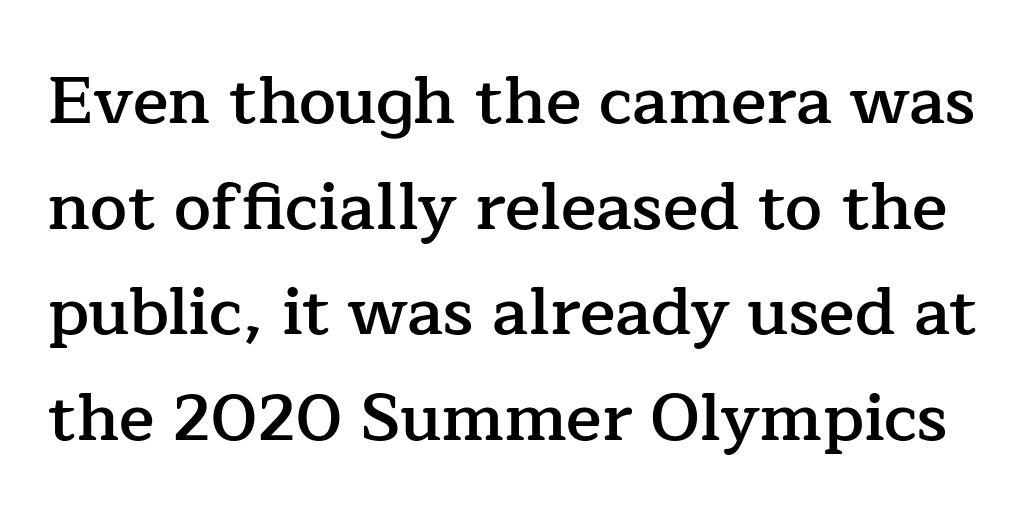
The image shows 66 px semibold serif type, upright; set normal line spacing (1.6x), normal letter spacing, not underlined; low stroke contrast and a medium x-height.
